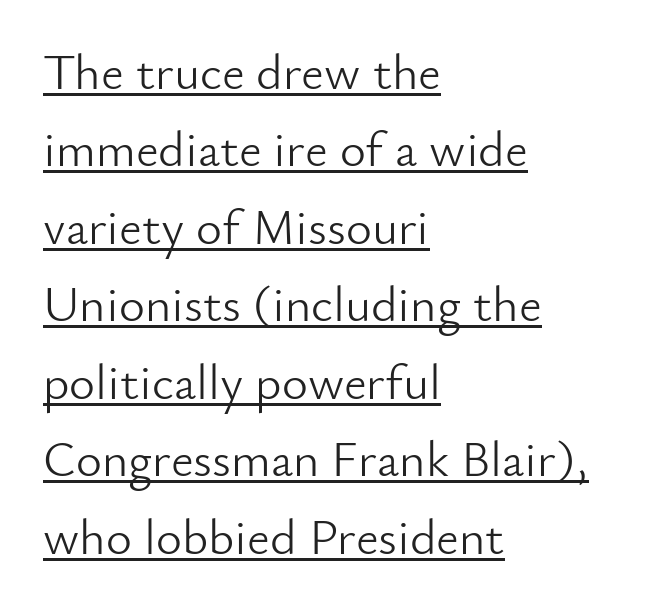
{"serif": "no", "italic": "no", "bold": "no", "weight": "light", "width": "normal", "stroke_contrast": "low", "x_height": "small", "monospaced": "no", "underline": "yes", "align": "left", "line_spacing": "normal", "line_spacing_ratio": 1.55, "letter_spacing": "normal", "letter_spacing_em": 0.0, "glyph_px": 50}
